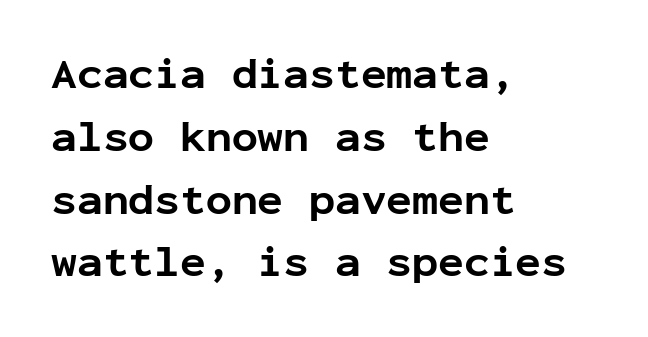
The typeface chosen for these lines omits serifs. Caption: bold face, heavy strokes. One glance says typical: line gaps are just what's usual. Nobody touched the tracking dial on this one. No italicization has been applied; the sample stays upright. Words float on clear page, feet unadorned.
